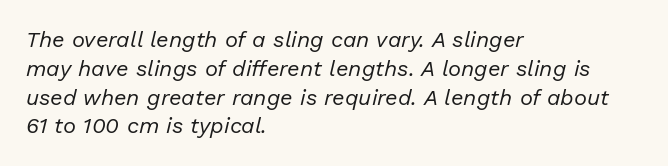
{"italic": "yes", "lean": "right", "slant_degrees": 13, "bold": "no", "underline": "no", "align": "left", "line_spacing": "normal", "line_spacing_ratio": 1.31, "letter_spacing": "normal", "letter_spacing_em": 0.0, "glyph_px": 22}
